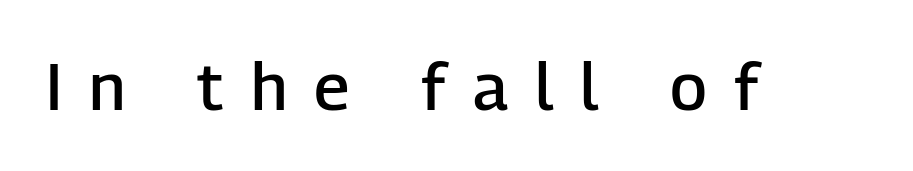
Q: Is the text bold? A: Semi-bold.
Q: Is the text italic (slanted)? A: No, it is upright.
Q: Is the typeface a serif or a sans-serif typeface? A: Sans-serif.
Q: Is the text underlined? A: No.
Q: Is the spacing between letters normal or unusually wide? A: Unusually wide.
Q: Width (condensed, normal, or wide)? A: Normal.
Q: Stroke contrast? A: Low.
Q: x-height? A: Medium.
Q: Monospaced? A: No.
